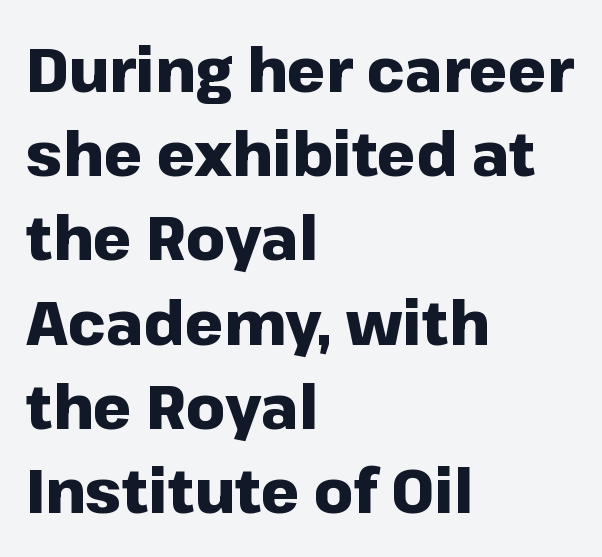
{"serif": "no", "italic": "no", "bold": "yes", "weight": "heavy", "width": "normal", "stroke_contrast": "low", "x_height": "medium", "monospaced": "no", "underline": "no", "align": "left", "line_spacing": "normal", "line_spacing_ratio": 1.38, "letter_spacing": "normal", "letter_spacing_em": 0.0, "glyph_px": 61}
